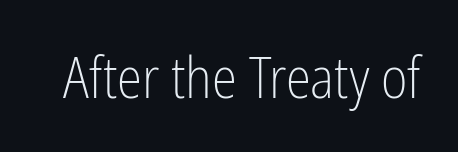
Q: Is the text bold? A: No.
Q: Is the text italic (slanted)? A: No, it is upright.
Q: Is the typeface a serif or a sans-serif typeface? A: Sans-serif.
Q: Is the text underlined? A: No.
Q: Is the spacing between letters normal or unusually wide? A: Normal.
Q: Width (condensed, normal, or wide)? A: Condensed.
Q: Stroke contrast? A: Low.
Q: x-height? A: Medium.
Q: Monospaced? A: No.
